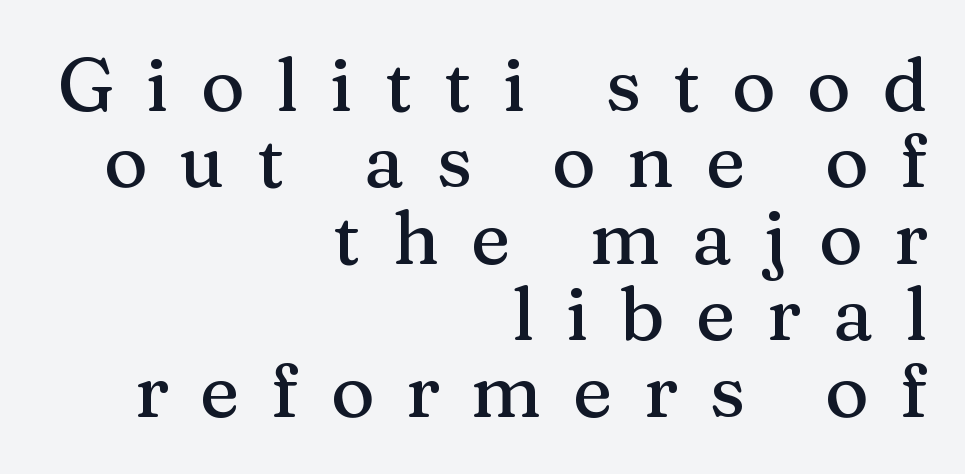
The image shows 75 px serif type, upright; set right-aligned, tight line spacing (1.02x), unusually wide letter spacing (+0.42 em), not underlined; medium stroke contrast and a medium x-height.
